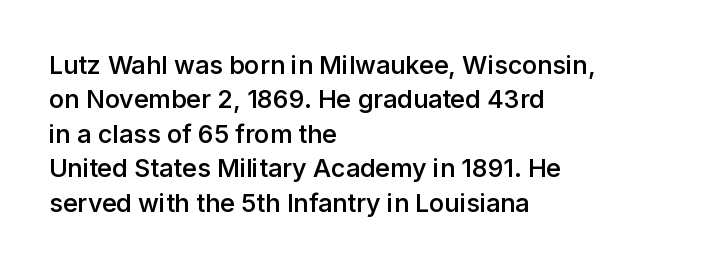
The image shows 25 px text type, upright; set left-aligned, normal line spacing (1.38x), normal letter spacing, not underlined.
